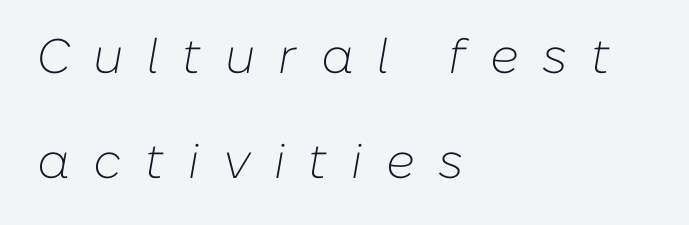
Posture: slanted. A great deal of white space separates one row of letters from the next. Plain, unruled lines of type. Counters stay open thanks to moderate or lighter strokes. Caption: multi-line text, flush left, ragged right. A typesetter would call this proportional, since set widths differ per character.
